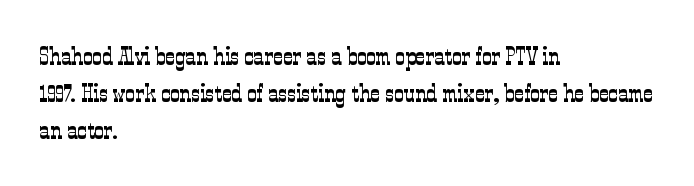
{"italic": "no", "bold": "no", "underline": "no", "align": "left", "line_spacing": "normal", "line_spacing_ratio": 1.43, "letter_spacing": "normal", "letter_spacing_em": 0.0, "glyph_px": 26}
